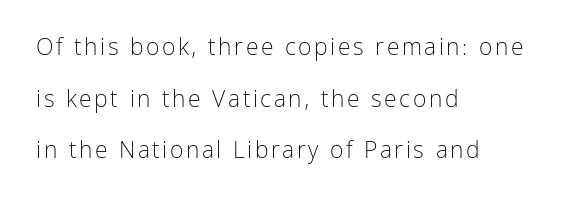
Q: Is the text bold? A: No.
Q: Is the text italic (slanted)? A: No, it is upright.
Q: Is the text underlined? A: No.
Q: How is the paragraph aligned? A: Left-aligned.
Q: Is the spacing between lines tight, normal or loose? A: Loose.
